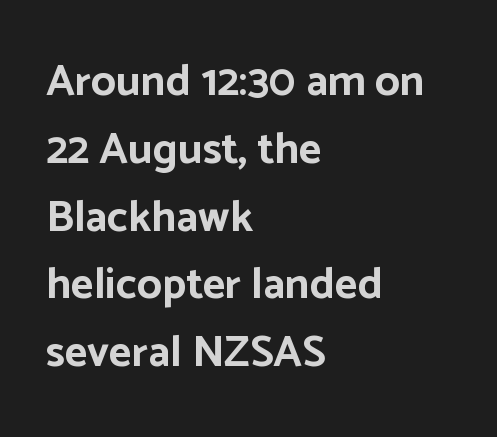
Q: Is the text bold? A: Yes.
Q: Is the text italic (slanted)? A: No, it is upright.
Q: Is the typeface a serif or a sans-serif typeface? A: Sans-serif.
Q: Is the text underlined? A: No.
Q: How is the paragraph aligned? A: Left-aligned.
Q: Is the spacing between letters normal or unusually wide? A: Normal.
Q: Is the spacing between lines tight, normal or loose? A: Normal.
Q: Width (condensed, normal, or wide)? A: Normal.
Q: Stroke contrast? A: Low.
Q: x-height? A: Medium.
Q: Monospaced? A: No.
